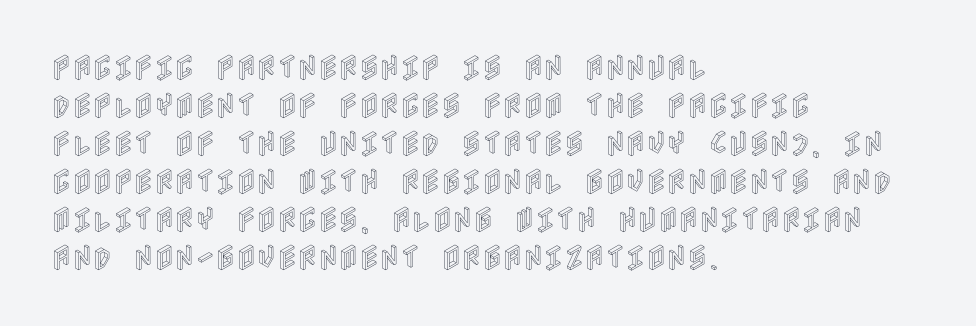
Q: Is the text italic (slanted)? A: No, it is upright.
Q: Is the text underlined? A: No.
Q: How is the paragraph aligned? A: Left-aligned.
Q: Is the spacing between letters normal or unusually wide? A: Normal.
Q: Is the spacing between lines tight, normal or loose? A: Normal.
Q: Width (condensed, normal, or wide)? A: Condensed.
Q: x-height? A: Large.
